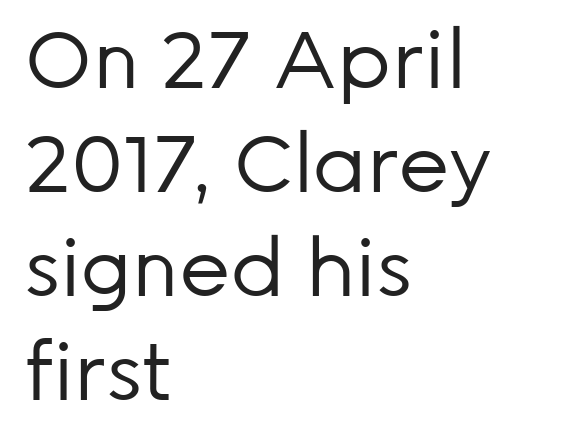
{"serif": "no", "italic": "no", "bold": "no", "weight": "regular", "width": "normal", "stroke_contrast": "low", "x_height": "medium", "monospaced": "no", "underline": "no", "align": "left", "line_spacing": "normal", "line_spacing_ratio": 1.3, "letter_spacing": "normal", "letter_spacing_em": 0.0, "glyph_px": 80}
